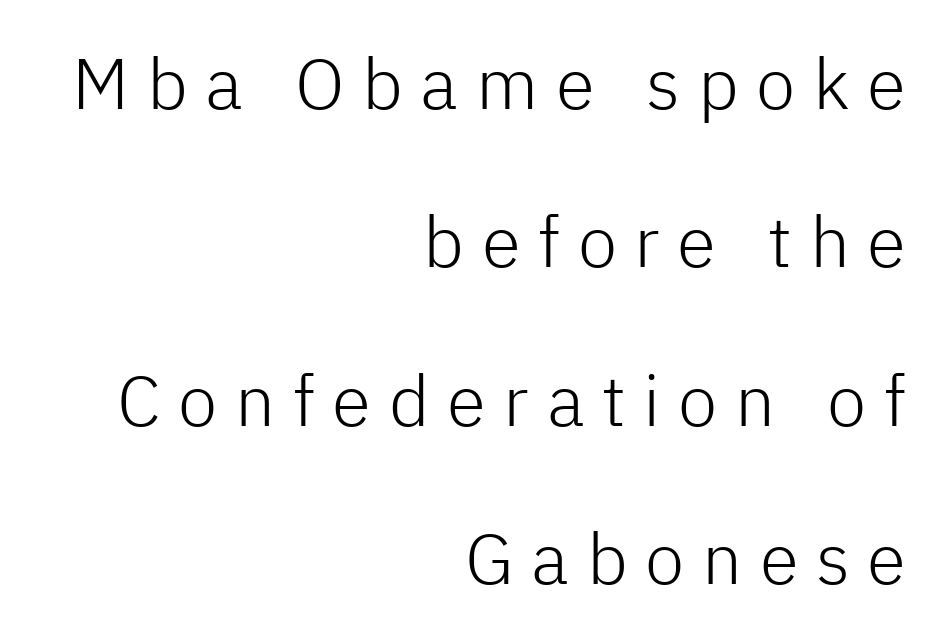
{"serif": "no", "italic": "no", "bold": "no", "weight": "light", "width": "normal", "stroke_contrast": "low", "x_height": "medium", "monospaced": "no", "underline": "no", "align": "right", "line_spacing": "loose", "line_spacing_ratio": 2.23, "letter_spacing": "wide", "letter_spacing_em": 0.25, "glyph_px": 71}
